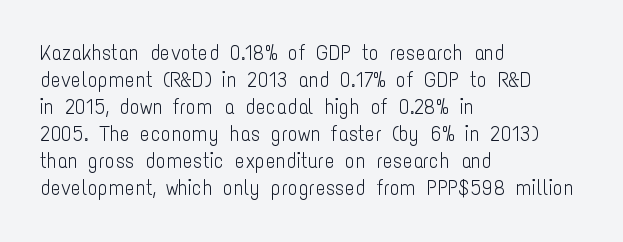
{"italic": "no", "bold": "no", "underline": "no", "align": "left", "line_spacing": "normal", "line_spacing_ratio": 1.29, "letter_spacing": "normal", "letter_spacing_em": 0.0, "glyph_px": 21}
